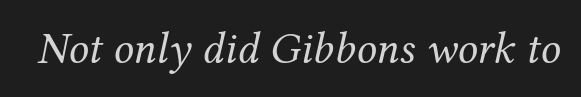
Q: Is the text bold? A: No.
Q: Is the text italic (slanted)? A: Yes, it leans right by about 12 degrees.
Q: Is the typeface a serif or a sans-serif typeface? A: Serif.
Q: Is the text underlined? A: No.
Q: Is the spacing between letters normal or unusually wide? A: Normal.
Q: Width (condensed, normal, or wide)? A: Normal.
Q: Stroke contrast? A: Medium.
Q: x-height? A: Medium.
Q: Monospaced? A: No.
